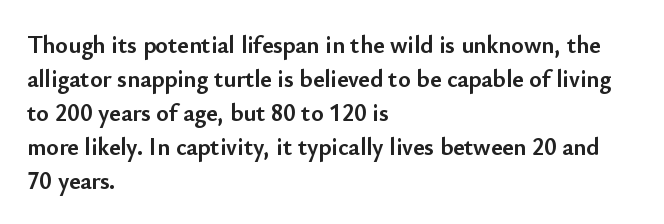
The image shows 24 px bold type, upright; set left-aligned, normal line spacing (1.42x), normal letter spacing, not underlined.
